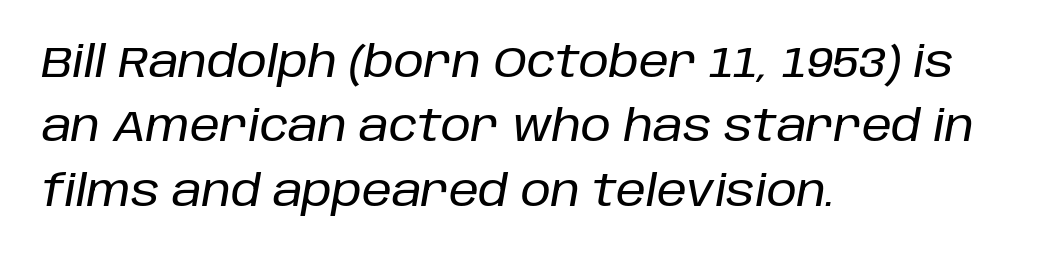
Beneath every word, the page is bare. Horizontally, the lines are justified to the leading edge only. Each letter keeps its own natural width here, so spacing adapts to shape. A typesetter would call this zero additional tracking. Leading: standard. The passage shown leans; its letterforms are oblique.
